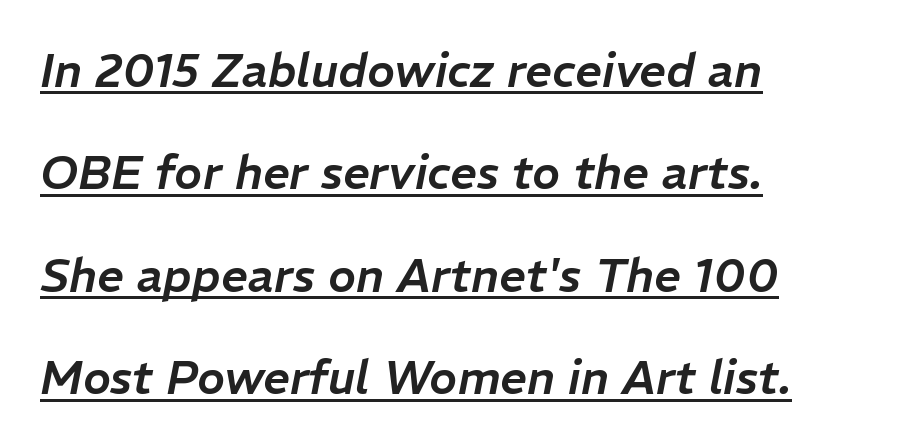
Q: Is the text italic (slanted)? A: Yes, it leans right by about 11 degrees.
Q: Is the text underlined? A: Yes.
Q: How is the paragraph aligned? A: Left-aligned.
Q: Is the spacing between letters normal or unusually wide? A: Normal.
Q: Is the spacing between lines tight, normal or loose? A: Loose.
Q: Width (condensed, normal, or wide)? A: Normal.
Q: Stroke contrast? A: Low.
Q: x-height? A: Medium.
Q: Monospaced? A: No.
